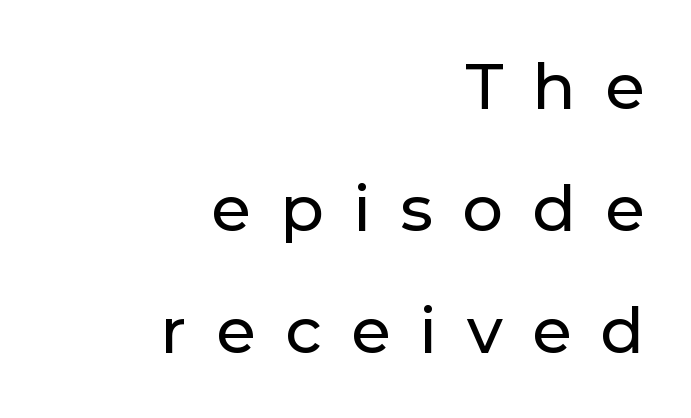
{"serif": "no", "italic": "no", "width": "normal", "stroke_contrast": "low", "x_height": "medium", "monospaced": "no", "underline": "no", "align": "right", "line_spacing": "loose", "line_spacing_ratio": 1.91, "letter_spacing": "wide", "letter_spacing_em": 0.46, "glyph_px": 64}
